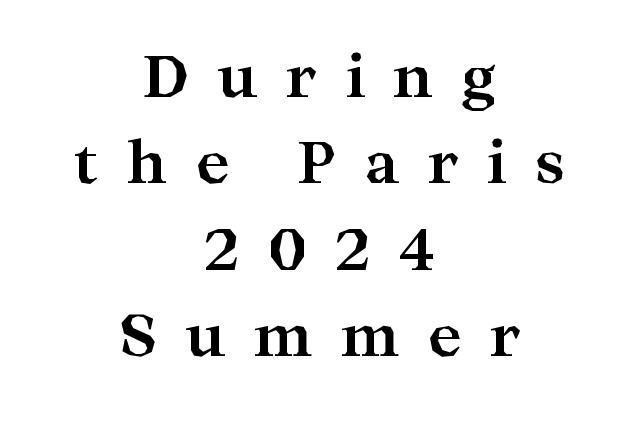
There is plenty of visible air inserted between adjacent glyphs. Evenly set lines give the paragraph a standard silhouette. Typographically, this falls in the serif category. Lines of text with bare space underneath. The rendering uses natural spacing where letterforms have individual widths. A full-strength bold gives these letters their thick strokes.
